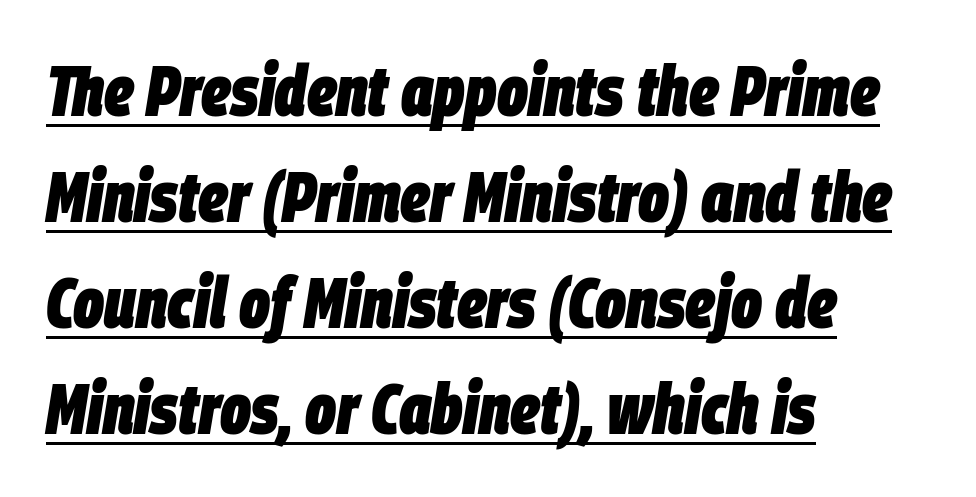
{"italic": "yes", "lean": "right", "slant_degrees": 9, "bold": "yes", "weight": "heavy", "width": "condensed", "stroke_contrast": "low", "x_height": "large", "monospaced": "no", "underline": "yes", "align": "left", "line_spacing": "normal", "line_spacing_ratio": 1.47, "letter_spacing": "normal", "letter_spacing_em": 0.0, "glyph_px": 72}
